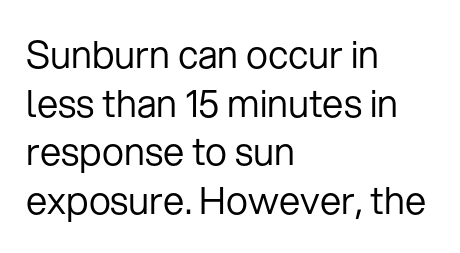
The image shows 38 px regular-weight sans-serif type, upright; set left-aligned, normal line spacing (1.28x), normal letter spacing, not underlined; low stroke contrast and a medium x-height.
